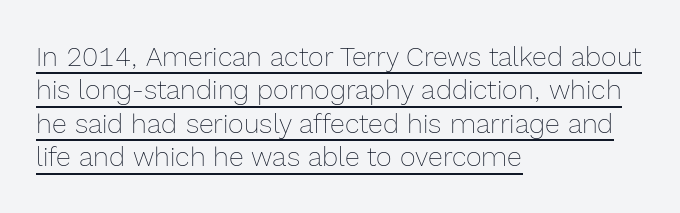
Q: Is the text bold? A: No.
Q: Is the text italic (slanted)? A: No, it is upright.
Q: Is the text underlined? A: Yes.
Q: How is the paragraph aligned? A: Left-aligned.
Q: Is the spacing between letters normal or unusually wide? A: Normal.
